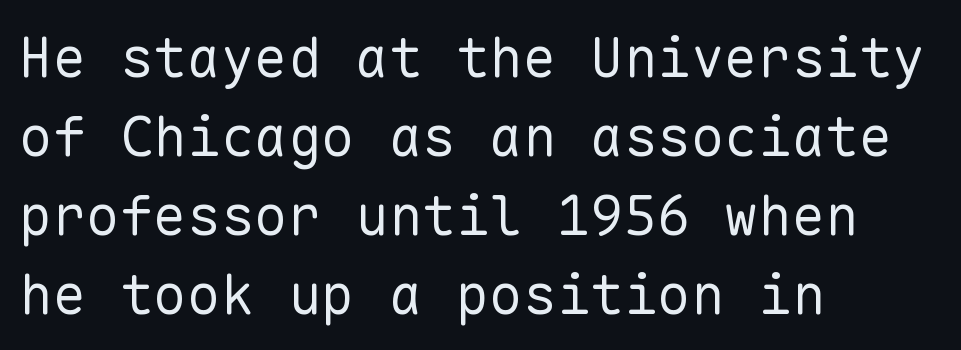
The image shows 56 px regular-weight sans-serif type, upright, monospaced; set left-aligned, normal line spacing (1.41x), normal letter spacing, not underlined; low stroke contrast and a medium x-height.
